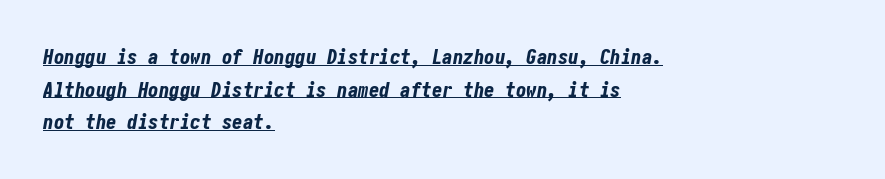
The image shows 21 px bold type, italic (leaning right); set left-aligned, normal line spacing (1.55x), normal letter spacing, underlined.
